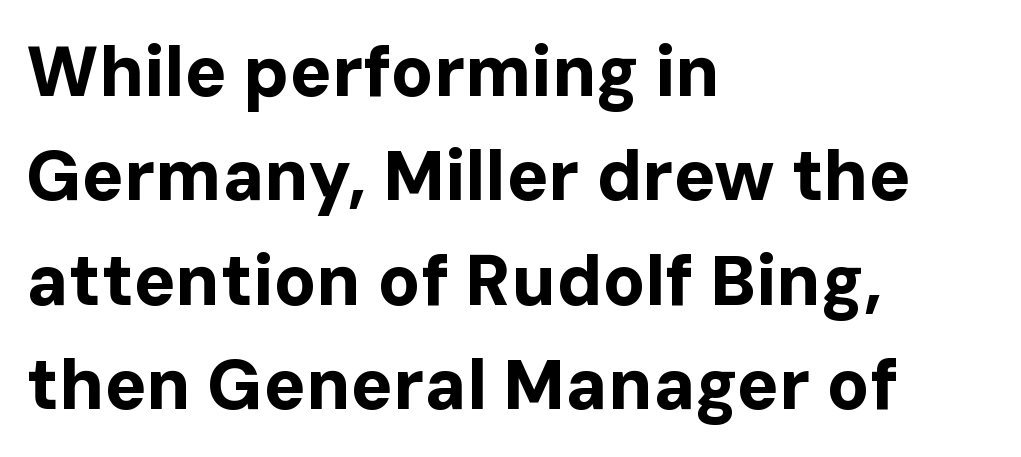
Q: Is the text bold? A: Yes.
Q: Is the text italic (slanted)? A: No, it is upright.
Q: Is the typeface a serif or a sans-serif typeface? A: Sans-serif.
Q: Is the text underlined? A: No.
Q: How is the paragraph aligned? A: Left-aligned.
Q: Is the spacing between letters normal or unusually wide? A: Normal.
Q: Is the spacing between lines tight, normal or loose? A: Normal.
Q: Width (condensed, normal, or wide)? A: Normal.
Q: Stroke contrast? A: Low.
Q: x-height? A: Medium.
Q: Monospaced? A: No.
